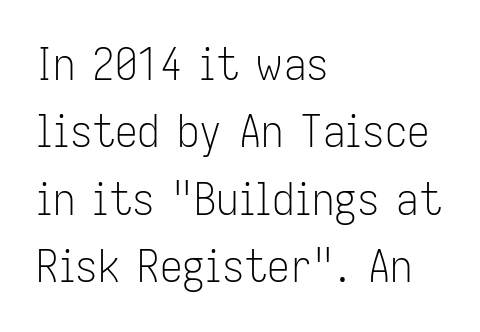
Q: Is the text bold? A: No.
Q: Is the text italic (slanted)? A: No, it is upright.
Q: Is the typeface a serif or a sans-serif typeface? A: Sans-serif.
Q: Is the text underlined? A: No.
Q: How is the paragraph aligned? A: Left-aligned.
Q: Is the spacing between letters normal or unusually wide? A: Normal.
Q: Is the spacing between lines tight, normal or loose? A: Normal.
Q: Width (condensed, normal, or wide)? A: Condensed.
Q: Stroke contrast? A: Low.
Q: x-height? A: Medium.
Q: Monospaced? A: No.
